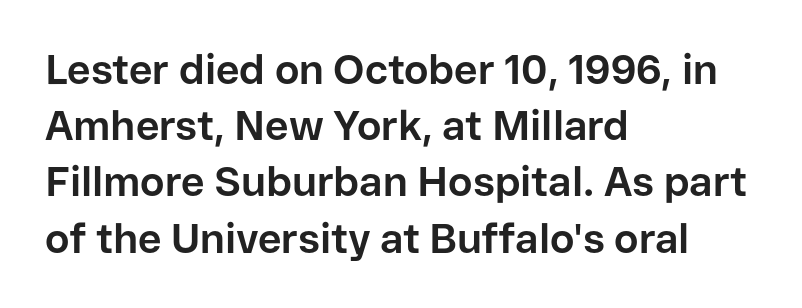
Q: Is the text bold? A: Yes.
Q: Is the text italic (slanted)? A: No, it is upright.
Q: Is the typeface a serif or a sans-serif typeface? A: Sans-serif.
Q: Is the text underlined? A: No.
Q: How is the paragraph aligned? A: Left-aligned.
Q: Is the spacing between letters normal or unusually wide? A: Normal.
Q: Is the spacing between lines tight, normal or loose? A: Normal.
Q: Width (condensed, normal, or wide)? A: Normal.
Q: Stroke contrast? A: Low.
Q: x-height? A: Medium.
Q: Monospaced? A: No.
